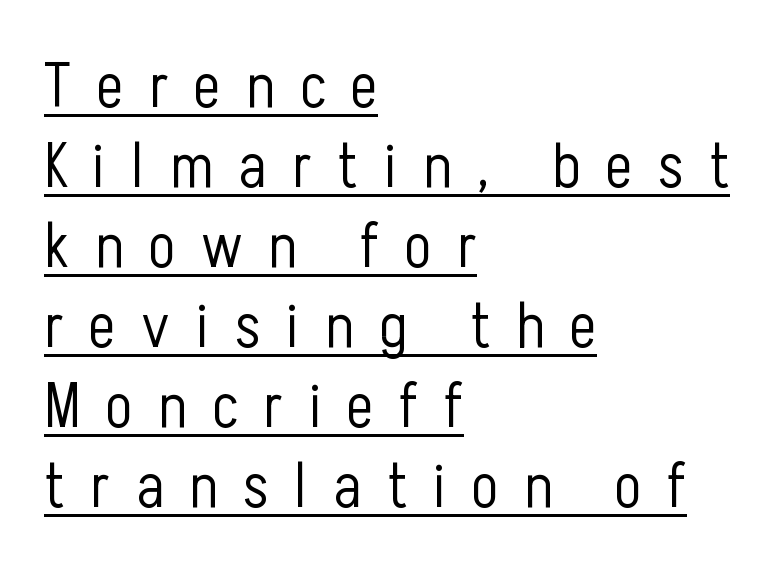
It's the straight-up-and-down kind of type. Letter spacing: wide. One glance says typical: line gaps are just what's usual. Counters stay open thanks to moderate or lighter strokes. Beneath each row of characters lies a ruled line. The passage is arranged the way most books set body copy — flush left.
